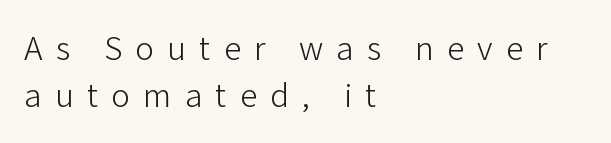
{"serif": "no", "italic": "no", "bold": "no", "weight": "light", "width": "normal", "stroke_contrast": "low", "x_height": "medium", "monospaced": "no", "underline": "no", "align": "left", "line_spacing": "normal", "line_spacing_ratio": 1.35, "letter_spacing": "wide", "letter_spacing_em": 0.38, "glyph_px": 35}
